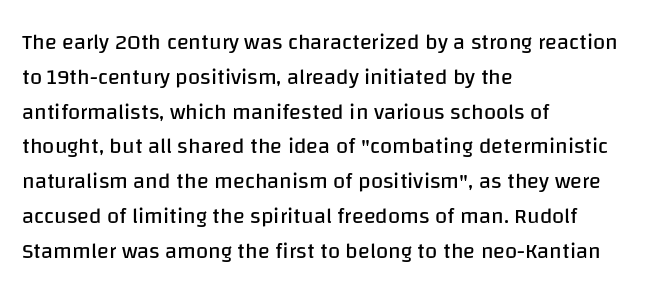
{"italic": "no", "bold": "no", "underline": "no", "align": "left", "line_spacing": "normal", "line_spacing_ratio": 1.58, "letter_spacing": "normal", "letter_spacing_em": 0.0, "glyph_px": 22}
